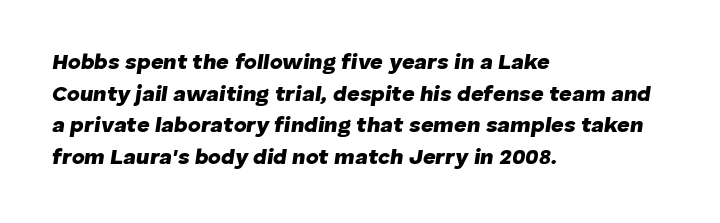
Q: Is the text bold? A: Yes.
Q: Is the text italic (slanted)? A: Yes, it leans right by about 8 degrees.
Q: Is the text underlined? A: No.
Q: How is the paragraph aligned? A: Left-aligned.
Q: Is the spacing between letters normal or unusually wide? A: Normal.
Q: Is the spacing between lines tight, normal or loose? A: Normal.
